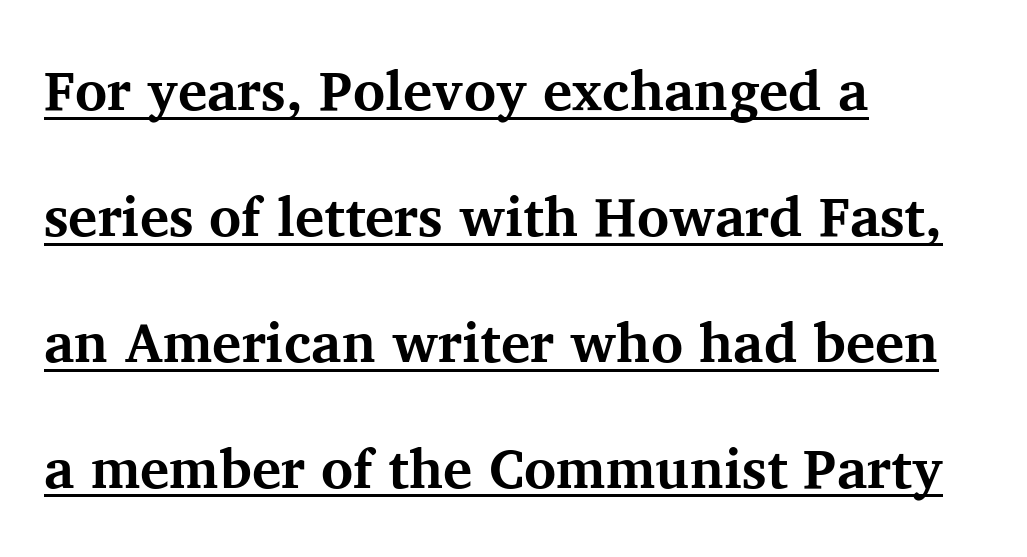
The image shows 55 px bold serif type, upright; set left-aligned, loose line spacing (2.29x), normal letter spacing, underlined; medium stroke contrast and a medium x-height.
